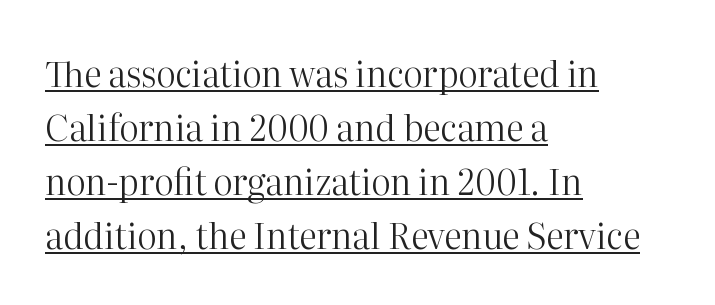
Q: Is the text bold? A: No.
Q: Is the text italic (slanted)? A: No, it is upright.
Q: Is the typeface a serif or a sans-serif typeface? A: Serif.
Q: Is the text underlined? A: Yes.
Q: How is the paragraph aligned? A: Left-aligned.
Q: Is the spacing between letters normal or unusually wide? A: Normal.
Q: Is the spacing between lines tight, normal or loose? A: Normal.
Q: Width (condensed, normal, or wide)? A: Normal.
Q: Stroke contrast? A: High.
Q: x-height? A: Medium.
Q: Monospaced? A: No.
